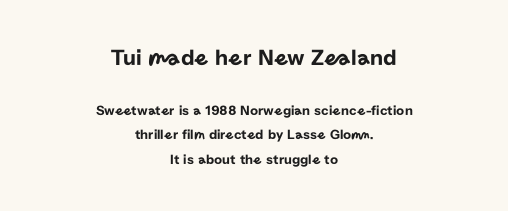
{"italic": "no", "underline": "no", "align": "center", "line_spacing_ratio": 1.75, "letter_spacing": "normal", "letter_spacing_em": 0.0, "larger_block": "first", "size_ratio": 1.64, "glyph_px": 23}
